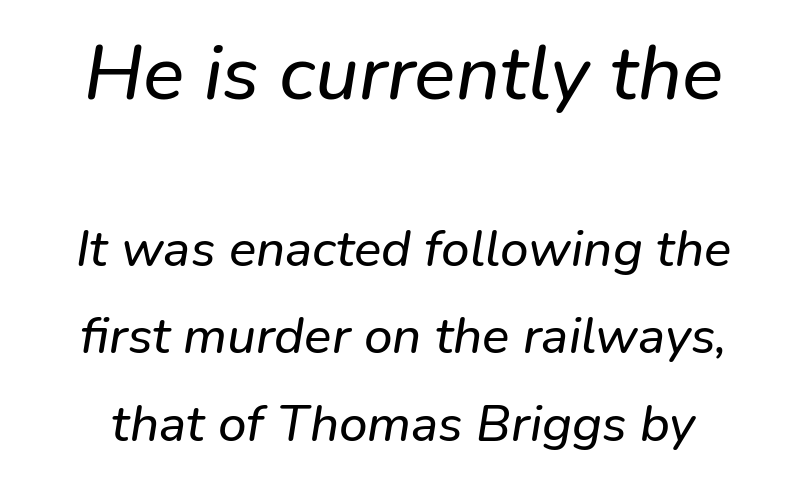
The image shows 77 px sans-serif type; set centered, line spacing 1.71x, normal letter spacing, not underlined; the first (top) block is 1.51x larger; low stroke contrast and a medium x-height.
